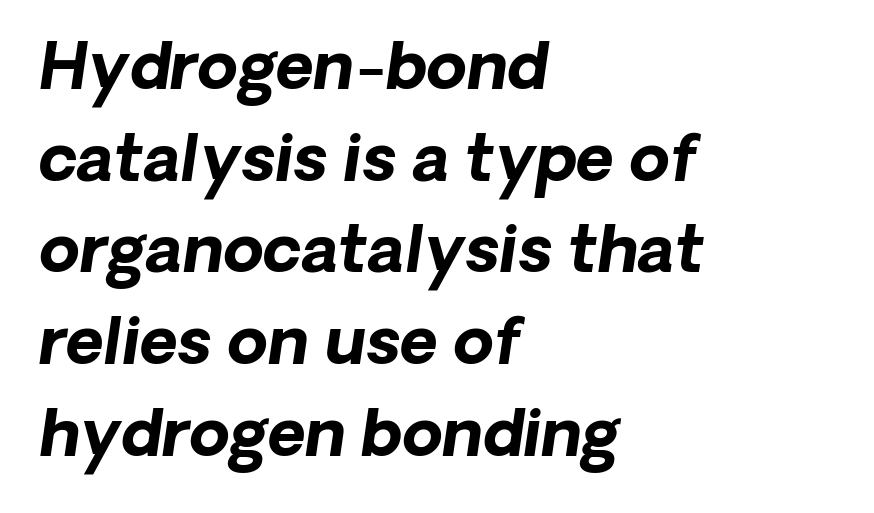
A typesetter would call this proportional, since set widths differ per character. How are the letters spaced? Ordinarily, with no added tracking. Letters rest on an invisible, unmarked baseline. Notice how the stems are inclined rather than vertical — that's the hallmark of italics. A student would call this left alignment; a typographer would say flush left, rag right.
